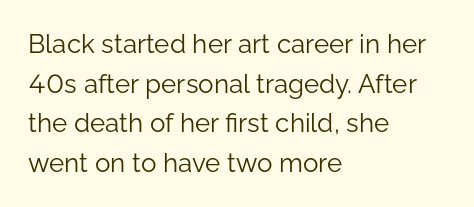
Q: Is the text bold? A: No.
Q: Is the text italic (slanted)? A: No, it is upright.
Q: Is the text underlined? A: No.
Q: How is the paragraph aligned? A: Left-aligned.
Q: Is the spacing between letters normal or unusually wide? A: Normal.
Q: Is the spacing between lines tight, normal or loose? A: Normal.
